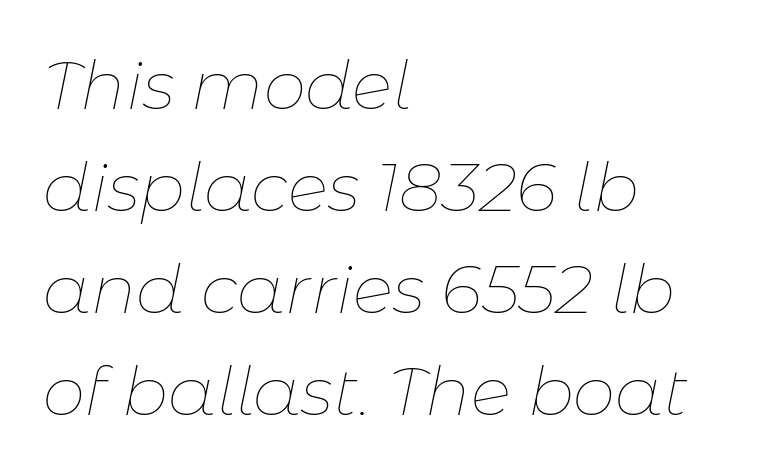
Default kerning and tracking; the words read as compact shapes. Alignment: flush left. Slant detected: the letters are inclined. Rule under the text: the space is simply empty. Note the varied advance widths — an 'i' is clearly narrower than an 'm'. Honestly, the row spacing looks completely unremarkable.
